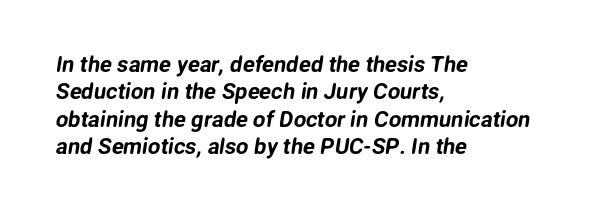
Observe the ordinary spacing: letters are neighbours, not strangers. The lines in this sample share a left origin and differ only in where they stop. Unmarked baselines from the first word to the last. These lines sit exactly where default settings would place them.
